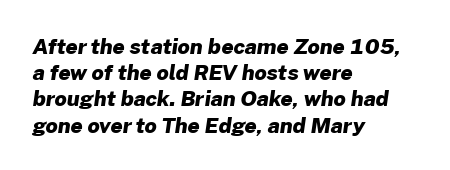
Q: Is the text bold? A: Yes.
Q: Is the text underlined? A: No.
Q: How is the paragraph aligned? A: Left-aligned.
Q: Is the spacing between letters normal or unusually wide? A: Normal.
Q: Is the spacing between lines tight, normal or loose? A: Normal.
